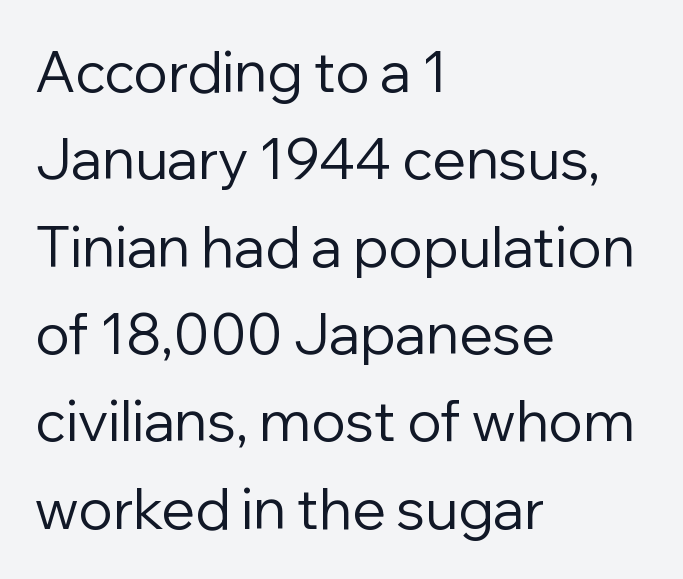
Short and long lines alike share a common starting point at left. The strip under each line holds only bare page. Whoever set this chose a conventional vertical rhythm. Nope, not italic — everything's standing straight.
